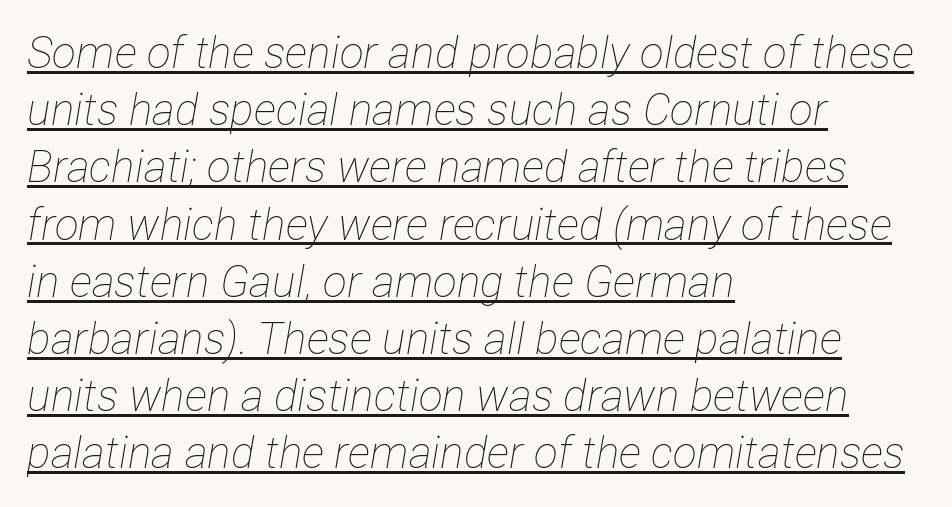
{"italic": "yes", "lean": "right", "slant_degrees": 12, "bold": "no", "weight": "thin", "width": "condensed", "stroke_contrast": "low", "x_height": "medium", "monospaced": "no", "underline": "yes", "align": "left", "line_spacing": "normal", "line_spacing_ratio": 1.3, "letter_spacing": "normal", "letter_spacing_em": 0.0, "glyph_px": 44}
